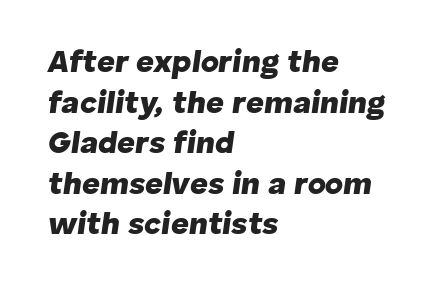
{"italic": "yes", "lean": "right", "slant_degrees": 8, "bold": "yes", "weight": "heavy", "width": "normal", "stroke_contrast": "low", "x_height": "medium", "monospaced": "no", "underline": "no", "align": "left", "line_spacing": "normal", "line_spacing_ratio": 1.31, "letter_spacing": "normal", "letter_spacing_em": 0.0, "glyph_px": 31}
